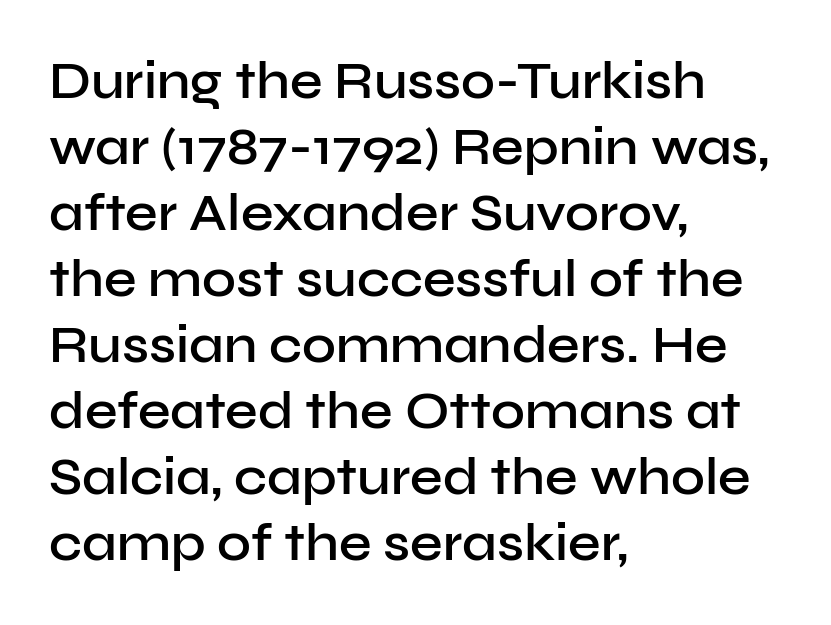
Q: Is the text bold? A: Semi-bold.
Q: Is the text italic (slanted)? A: No, it is upright.
Q: Is the typeface a serif or a sans-serif typeface? A: Sans-serif.
Q: Is the text underlined? A: No.
Q: How is the paragraph aligned? A: Left-aligned.
Q: Is the spacing between letters normal or unusually wide? A: Normal.
Q: Is the spacing between lines tight, normal or loose? A: Normal.
Q: Width (condensed, normal, or wide)? A: Normal.
Q: Stroke contrast? A: Low.
Q: x-height? A: Medium.
Q: Monospaced? A: No.
